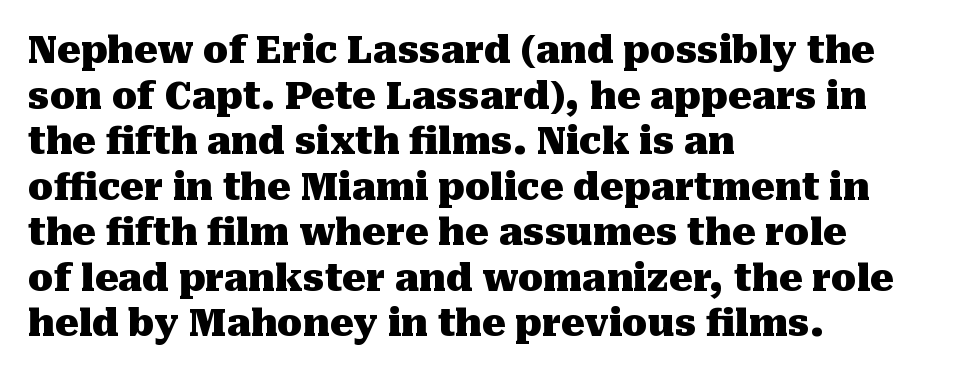
Q: Is the text bold? A: Yes.
Q: Is the text italic (slanted)? A: No, it is upright.
Q: Is the typeface a serif or a sans-serif typeface? A: Serif.
Q: Is the text underlined? A: No.
Q: How is the paragraph aligned? A: Left-aligned.
Q: Is the spacing between letters normal or unusually wide? A: Normal.
Q: Width (condensed, normal, or wide)? A: Normal.
Q: Stroke contrast? A: Medium.
Q: x-height? A: Medium.
Q: Monospaced? A: No.
